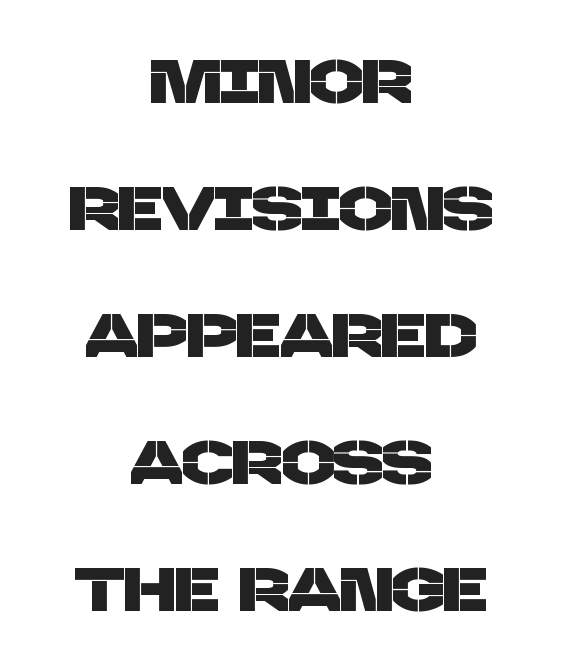
The image shows 62 px sans-serif type; set centered, loose line spacing (2.05x), normal letter spacing, not underlined; low stroke contrast and a large x-height.
